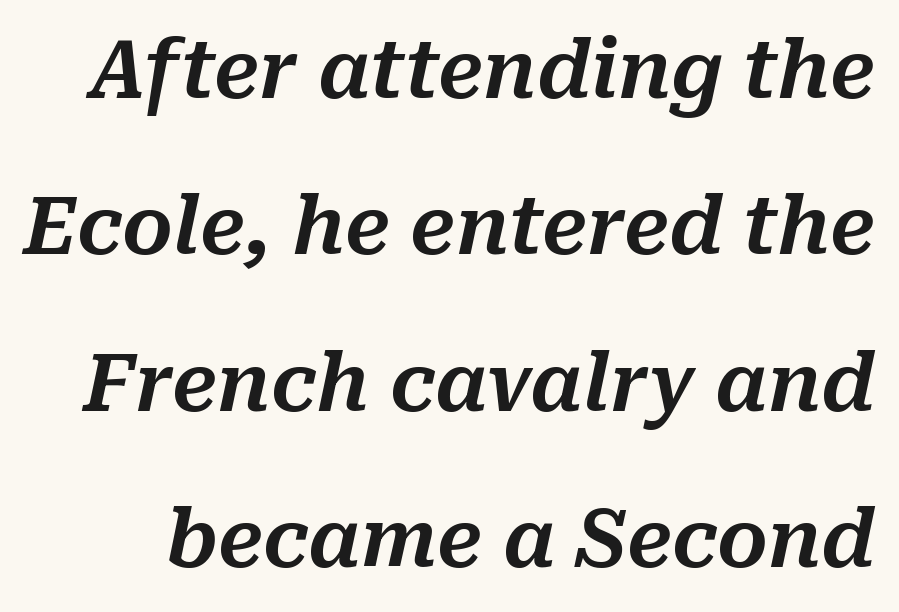
{"italic": "yes", "lean": "right", "slant_degrees": 10, "width": "normal", "stroke_contrast": "medium", "x_height": "medium", "monospaced": "no", "underline": "no", "line_spacing": "loose", "line_spacing_ratio": 1.98, "letter_spacing": "normal", "letter_spacing_em": 0.0, "glyph_px": 79}
